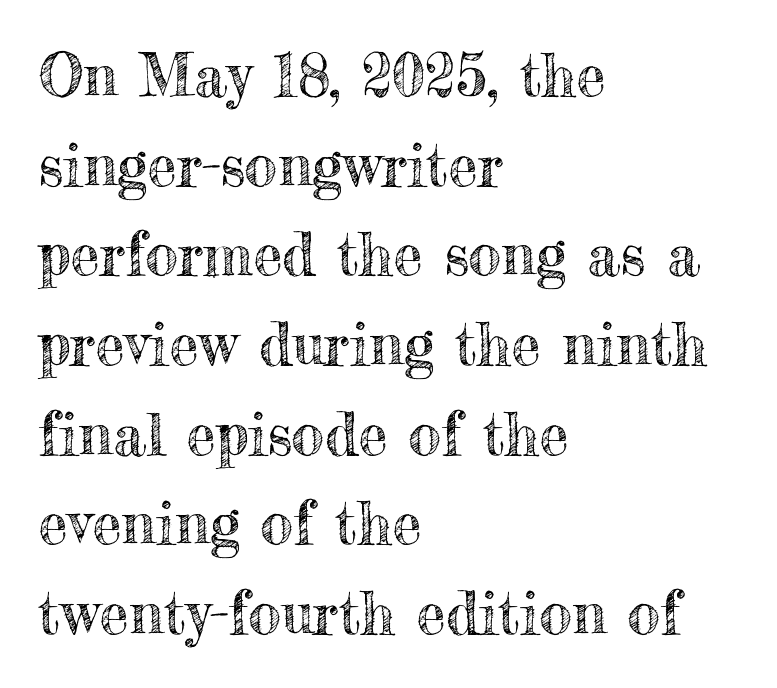
Q: Is the text italic (slanted)? A: No, it is upright.
Q: Is the text underlined? A: No.
Q: How is the paragraph aligned? A: Left-aligned.
Q: Is the spacing between letters normal or unusually wide? A: Normal.
Q: Is the spacing between lines tight, normal or loose? A: Normal.
Q: Width (condensed, normal, or wide)? A: Normal.
Q: x-height? A: Small.
Q: Monospaced? A: No.
